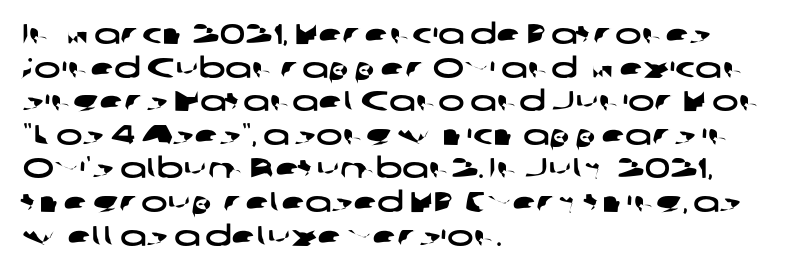
Q: Is the typeface a serif or a sans-serif typeface? A: Sans-serif.
Q: Is the text underlined? A: No.
Q: How is the paragraph aligned? A: Left-aligned.
Q: Is the spacing between letters normal or unusually wide? A: Normal.
Q: Width (condensed, normal, or wide)? A: Wide.
Q: Stroke contrast? A: Low.
Q: x-height? A: Medium.
Q: Monospaced? A: No.
